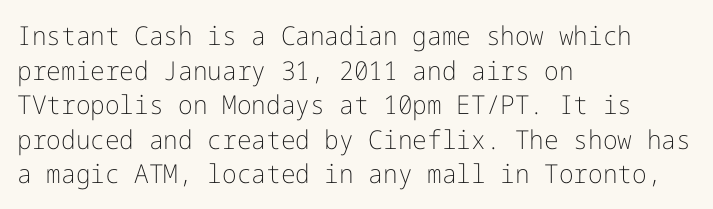
Q: Is the text bold? A: No.
Q: Is the text italic (slanted)? A: No, it is upright.
Q: Is the text underlined? A: No.
Q: How is the paragraph aligned? A: Left-aligned.
Q: Is the spacing between letters normal or unusually wide? A: Normal.
Q: Is the spacing between lines tight, normal or loose? A: Normal.
